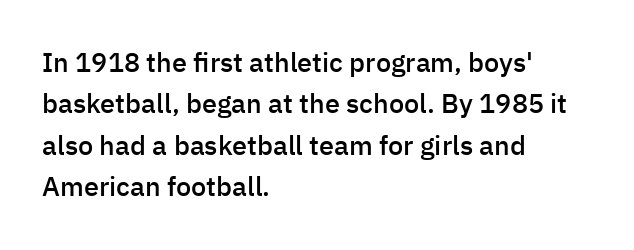
{"italic": "no", "bold": "semi", "underline": "no", "align": "left", "line_spacing": "normal", "line_spacing_ratio": 1.53, "letter_spacing": "normal", "letter_spacing_em": 0.0, "glyph_px": 27}
